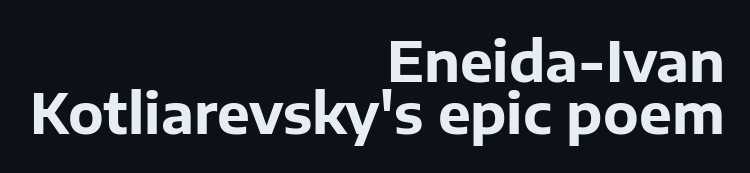
{"serif": "no", "italic": "no", "bold": "yes", "weight": "bold", "width": "normal", "stroke_contrast": "low", "x_height": "medium", "monospaced": "no", "underline": "no", "align": "right", "line_spacing": "tight", "line_spacing_ratio": 0.95, "letter_spacing": "normal", "letter_spacing_em": 0.0, "glyph_px": 55}
